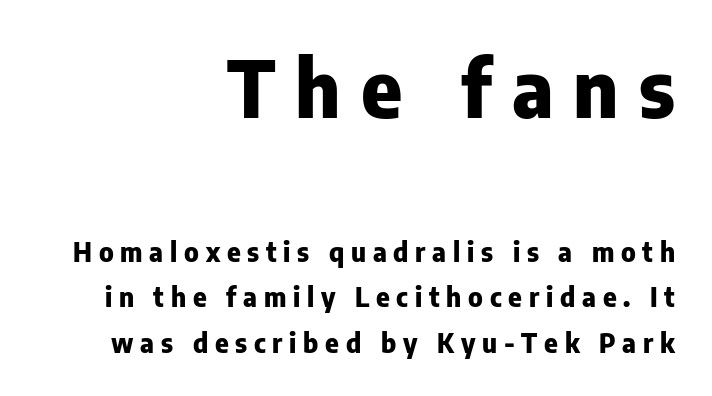
Right-aligned paragraph, ragged on the left. You could not count columns in this text — the font is proportionally spaced. Character size in the leading block exceeds that of the trailing block. How are the letters spaced? Widely, with obvious added tracking. The lettering holds an erect, upright posture throughout. Grotesque or geometric, the face here clearly has no serifs.
